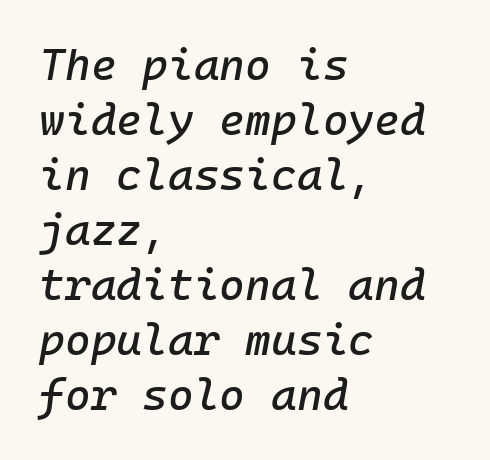
Visually the block forms a straight wall on the left and a jagged coastline on the right. This sample uses an oblique cut, with every glyph tilted off the vertical. Between one letter and the next there's only the usual sliver of space. The line-height multiplier appears to be the usual default.
